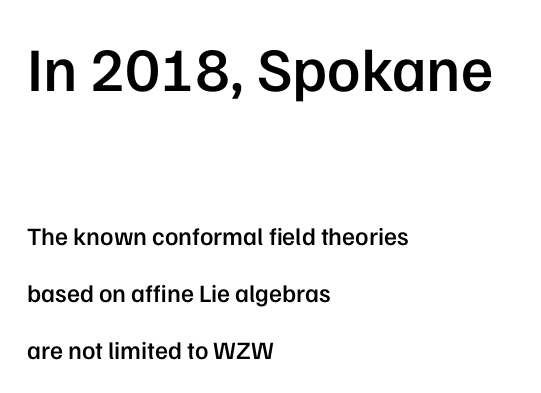
{"serif": "no", "italic": "no", "bold": "semi", "weight": "semibold", "width": "normal", "stroke_contrast": "low", "x_height": "medium", "monospaced": "no", "underline": "no", "align": "left", "line_spacing": "loose", "line_spacing_ratio": 2.29, "letter_spacing": "normal", "letter_spacing_em": 0.0, "larger_block": "first", "size_ratio": 2.48, "glyph_px": 62}
